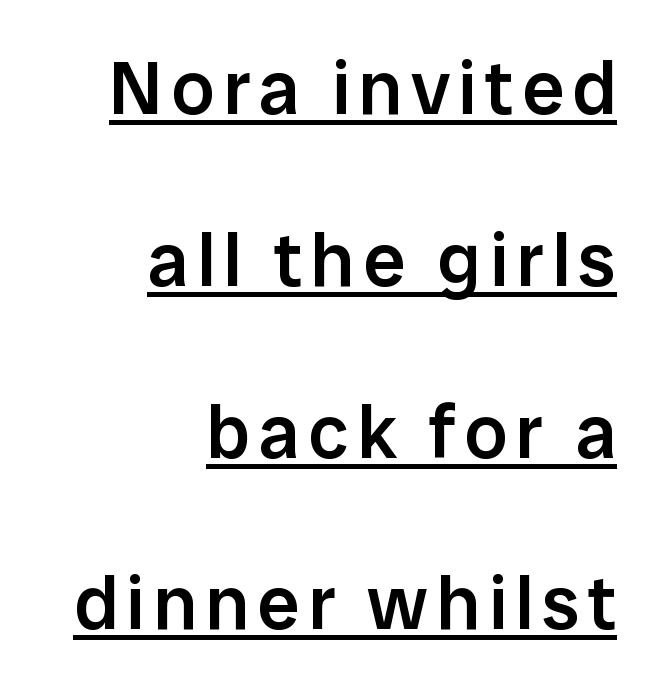
Font category for this specimen: sans-serif. Note the varied advance widths — an 'i' is clearly narrower than an 'm'. A roman cut, with each character standing at attention. The rendering uses a semibold face; strokes are thickened but not to full bold. The leading is generous, giving the passage an open texture. Is the block centered? No — it sits flush against the right margin.
